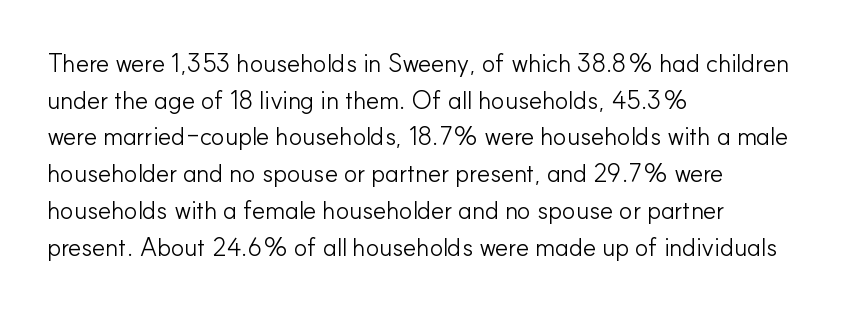
{"italic": "no", "bold": "no", "underline": "no", "align": "left", "line_spacing": "normal", "line_spacing_ratio": 1.47, "letter_spacing": "normal", "letter_spacing_em": 0.0, "glyph_px": 25}
